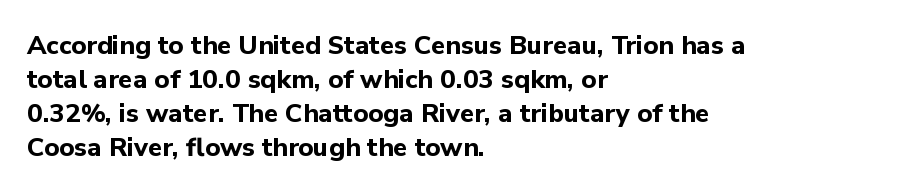
{"italic": "no", "bold": "yes", "underline": "no", "align": "left", "line_spacing": "normal", "line_spacing_ratio": 1.31, "letter_spacing": "normal", "letter_spacing_em": 0.0, "glyph_px": 26}
